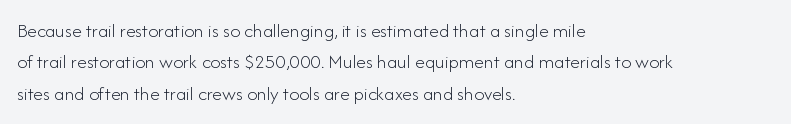
Q: Is the text bold? A: No.
Q: Is the text italic (slanted)? A: No, it is upright.
Q: Is the text underlined? A: No.
Q: How is the paragraph aligned? A: Left-aligned.
Q: Is the spacing between letters normal or unusually wide? A: Normal.
Q: Is the spacing between lines tight, normal or loose? A: Normal.
